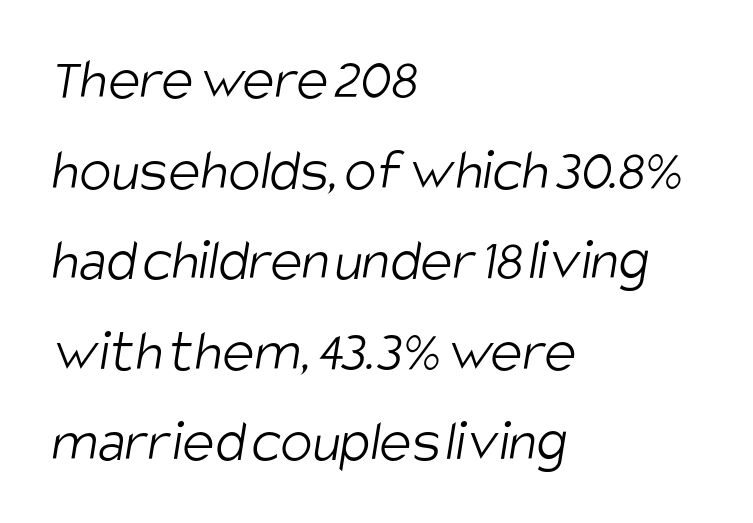
The image shows 60 px light, condensed sans-serif type; set left-aligned, normal line spacing (1.51x), normal letter spacing, not underlined; low stroke contrast and a large x-height.
